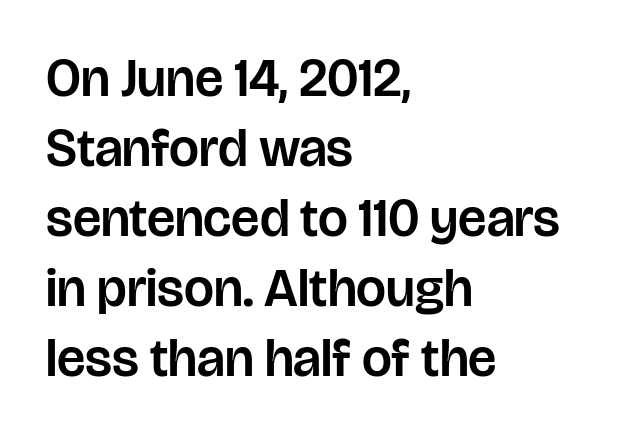
Q: Is the text italic (slanted)? A: No, it is upright.
Q: Is the typeface a serif or a sans-serif typeface? A: Sans-serif.
Q: Is the text underlined? A: No.
Q: How is the paragraph aligned? A: Left-aligned.
Q: Is the spacing between letters normal or unusually wide? A: Normal.
Q: Is the spacing between lines tight, normal or loose? A: Normal.
Q: Width (condensed, normal, or wide)? A: Normal.
Q: Stroke contrast? A: Low.
Q: x-height? A: Large.
Q: Monospaced? A: No.
